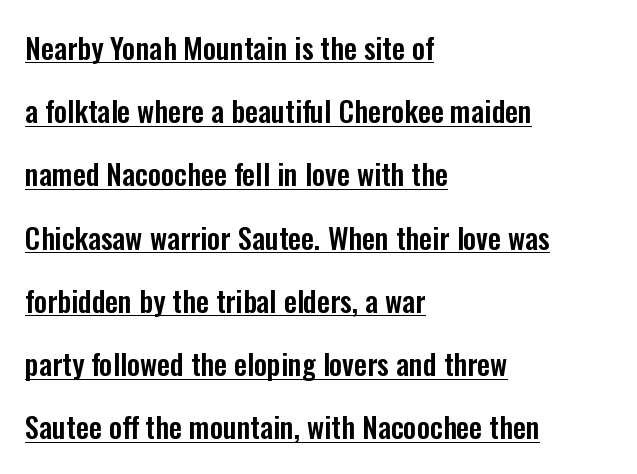
{"serif": "no", "italic": "no", "width": "condensed", "stroke_contrast": "low", "x_height": "medium", "monospaced": "no", "underline": "yes", "align": "left", "line_spacing": "loose", "line_spacing_ratio": 2.18, "letter_spacing": "normal", "letter_spacing_em": 0.0, "glyph_px": 29}
